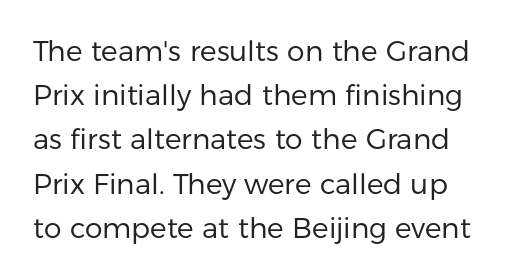
The passage shown stacks its lines at a standard gap. Regarding serifs, this sample does without them. Notice how the stems are strictly vertical — no italics here. Glance below the letters and you will spot only blank space. This sample has the flowing, uneven cadence of proportional lettering.
